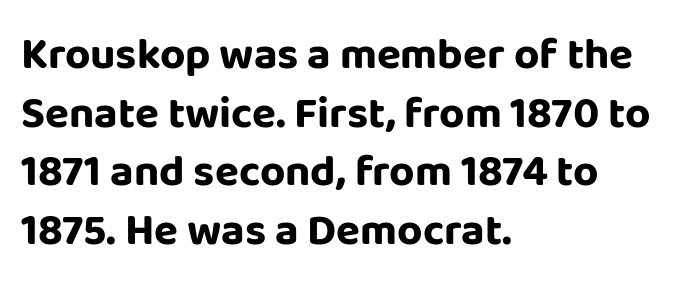
Normally led — the rows are evenly, conventionally spaced. Think of a printed novel: that variable character pitch is what you see here. Compared with typical body copy, the letter spacing here is the same. Underlining? Definitely not there. The characters look thick and weighty, a clear bold.
